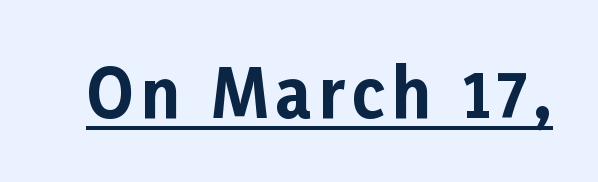
Q: Is the text bold? A: Yes.
Q: Is the text italic (slanted)? A: No, it is upright.
Q: Is the typeface a serif or a sans-serif typeface? A: Sans-serif.
Q: Is the text underlined? A: Yes.
Q: Width (condensed, normal, or wide)? A: Normal.
Q: Stroke contrast? A: Low.
Q: x-height? A: Medium.
Q: Monospaced? A: No.
